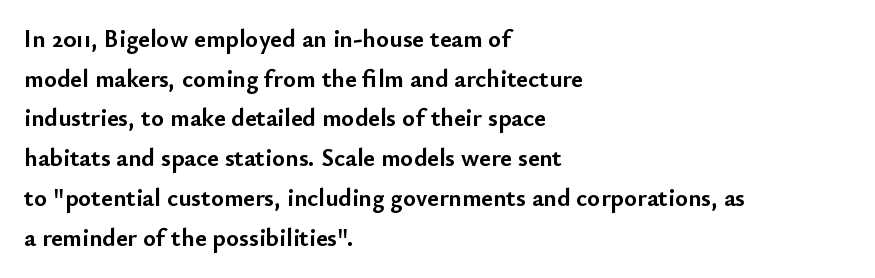
{"italic": "no", "bold": "yes", "underline": "no", "align": "left", "line_spacing": "normal", "line_spacing_ratio": 1.59, "letter_spacing": "normal", "letter_spacing_em": 0.0, "glyph_px": 25}
